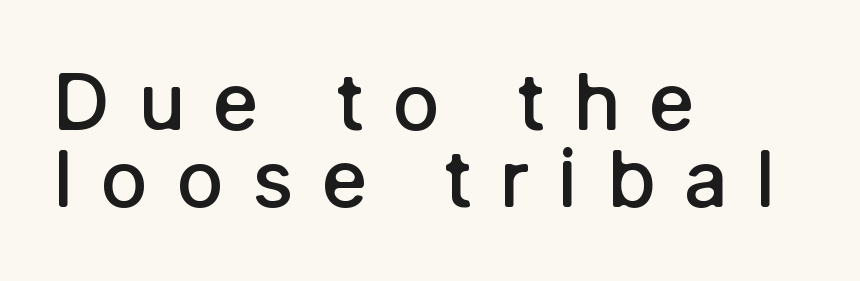
The image shows 79 px semibold sans-serif type, upright; set left-aligned, tight line spacing (0.98x), unusually wide letter spacing (+0.35 em), not underlined; low stroke contrast and a medium x-height.
